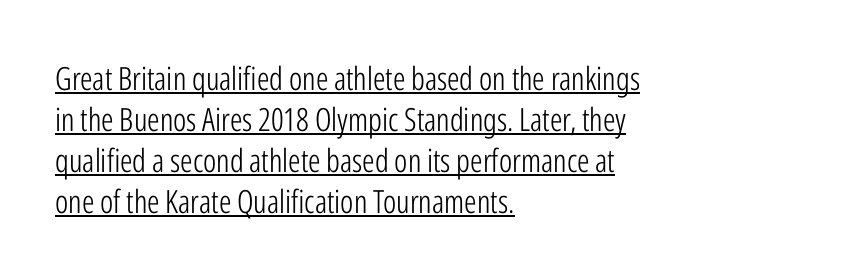
Default kerning and tracking; the words read as compact shapes. Typographically, this falls in the sans-serif category. Each line of the rendering has a horizontal stroke beneath the glyphs. Whoever set this chose a conventional vertical rhythm.
